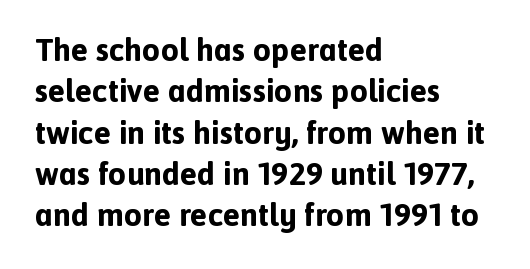
The line-height multiplier appears to be the usual default. A typesetter would call this proportional, since set widths differ per character. This rendering employs a face without finishing strokes, i.e., a sans-serif. Set as a true bold cut, around the 700 mark.
